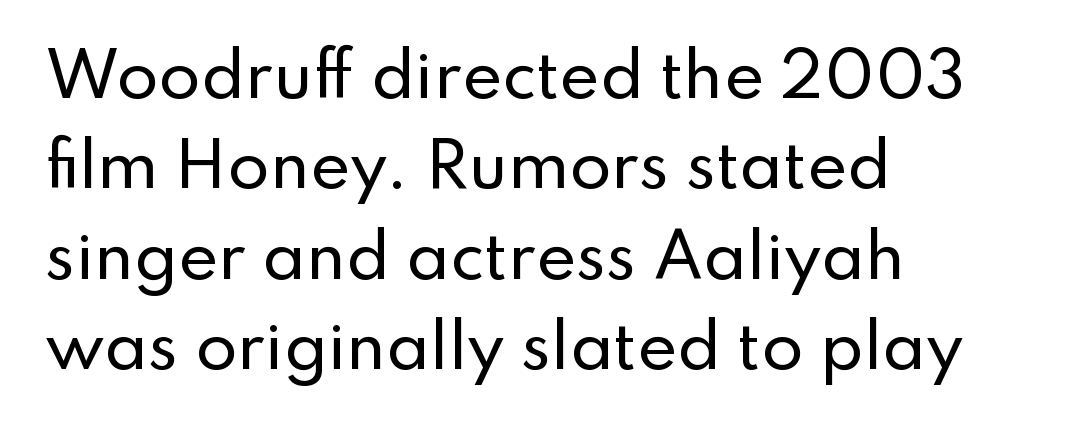
Looks like regular typesetting: each glyph gets only the width it needs. Nobody drew a line under any word here. The type family on display is of the sans-serif kind. No extra tracking has been applied to these lines.
